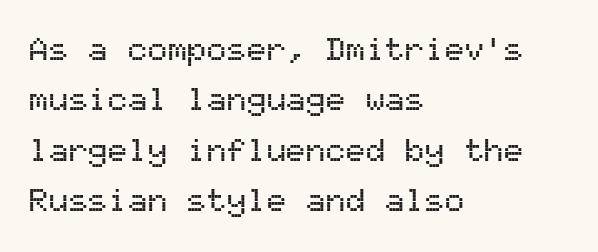
{"serif": "no", "italic": "no", "width": "normal", "stroke_contrast": "medium", "x_height": "medium", "monospaced": "yes", "underline": "no", "align": "left", "line_spacing": "normal", "line_spacing_ratio": 1.53, "letter_spacing": "normal", "letter_spacing_em": 0.0, "glyph_px": 33}
